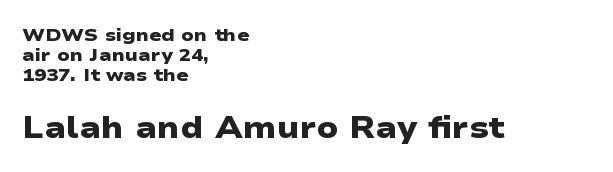
Q: Is the text bold? A: Yes.
Q: Is the typeface a serif or a sans-serif typeface? A: Sans-serif.
Q: Is the text underlined? A: No.
Q: How is the paragraph aligned? A: Left-aligned.
Q: Is the spacing between letters normal or unusually wide? A: Normal.
Q: Is the spacing between lines tight, normal or loose? A: Tight.
Q: Which block of text is set in a larger size, the first (top) or the second (bottom)? A: The second (bottom) one.
Q: Width (condensed, normal, or wide)? A: Wide.
Q: Stroke contrast? A: Low.
Q: x-height? A: Medium.
Q: Monospaced? A: No.
